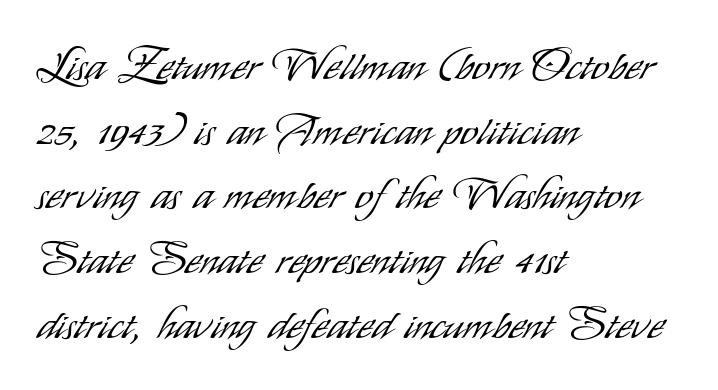
The image shows 44 px light, condensed sans-serif type; set left-aligned, normal line spacing (1.47x), normal letter spacing, not underlined; low stroke contrast and a small x-height.
